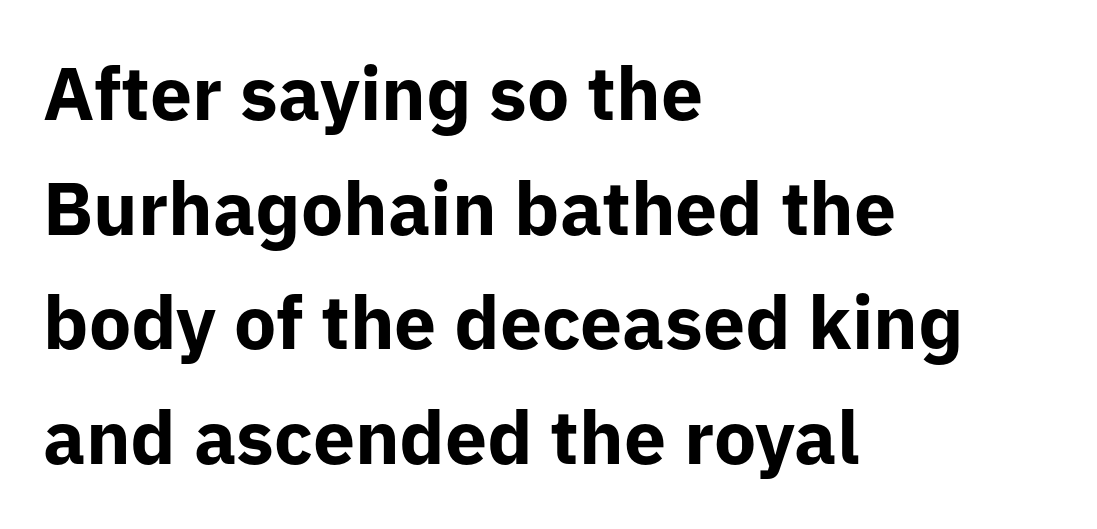
The image shows 75 px bold sans-serif type, upright; set left-aligned, normal line spacing (1.53x), normal letter spacing, not underlined; low stroke contrast and a medium x-height.
